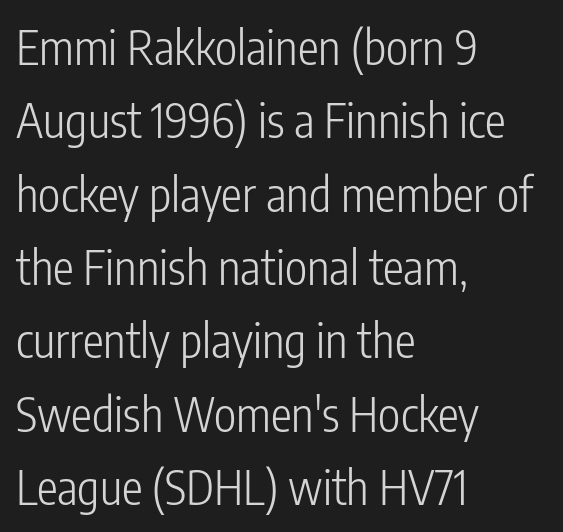
The image shows 47 px light, condensed sans-serif type, upright; set left-aligned, normal line spacing (1.56x), normal letter spacing, not underlined; low stroke contrast and a medium x-height.
